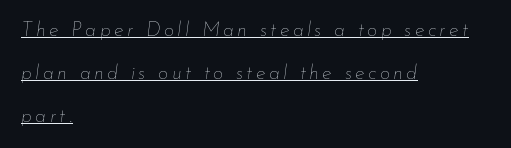
Is the block centered? No — it sits flush against the left margin. The characters are drawn with everyday or finer stroke widths. This is underlined copy, the kind a proofreader might mark for attention. Loosely led — the rows are spread out. It's the slanting kind of type.
